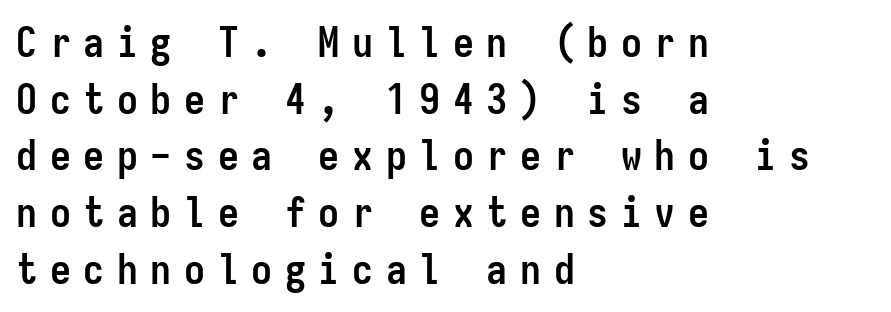
The image shows 42 px semibold, condensed sans-serif type, upright, monospaced; set left-aligned, normal line spacing (1.35x), unusually wide letter spacing (+0.3 em), not underlined; low stroke contrast and a medium x-height.
